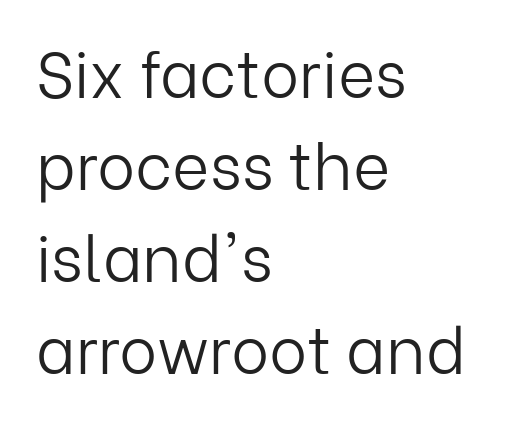
The image shows 64 px light sans-serif type, upright; set left-aligned, normal line spacing (1.44x), normal letter spacing, not underlined; low stroke contrast and a medium x-height.
